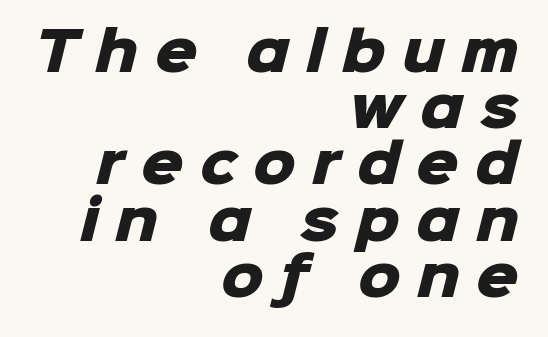
Observe the wide spacing: letters keep a clear distance from each other. Honestly, the rows look squashed on top of each other. Note: no serifs on the glyphs. These lines are set flush right with a ragged left edge. Nobody drew a line under any word here.
